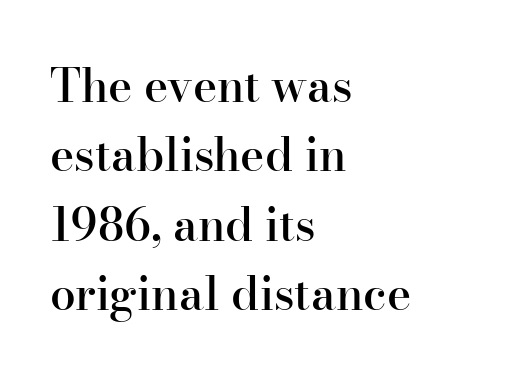
Q: Is the text bold? A: Semi-bold.
Q: Is the text italic (slanted)? A: No, it is upright.
Q: Is the typeface a serif or a sans-serif typeface? A: Serif.
Q: Is the text underlined? A: No.
Q: How is the paragraph aligned? A: Left-aligned.
Q: Is the spacing between letters normal or unusually wide? A: Normal.
Q: Is the spacing between lines tight, normal or loose? A: Normal.
Q: Width (condensed, normal, or wide)? A: Normal.
Q: Stroke contrast? A: High.
Q: x-height? A: Small.
Q: Monospaced? A: No.
